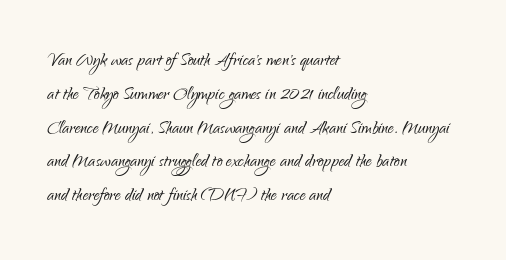
Just letters on the line, the space beneath them empty. Evenly set lines give the paragraph a standard silhouette. Heft: none added — not bold. Notice how the passage keeps a crisp vertical edge on the left only. No extra tracking has been applied to these lines.
